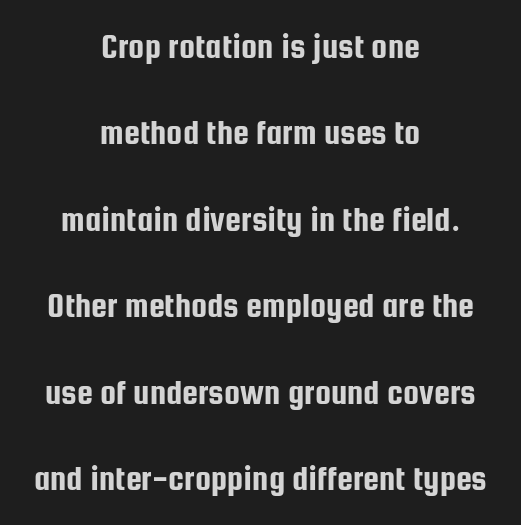
The image shows 36 px condensed sans-serif type, upright; set centered, loose line spacing (2.4x), normal letter spacing, not underlined; low stroke contrast and a medium x-height.
